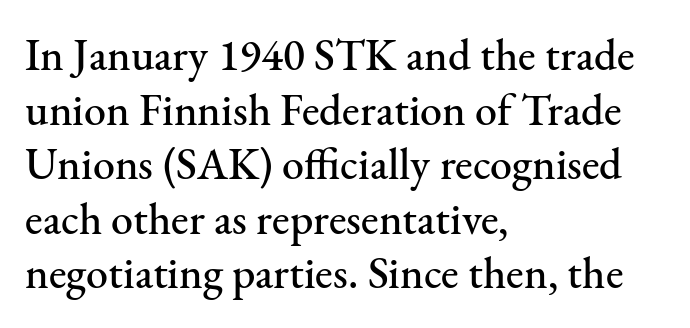
The image shows 44 px serif type, upright; set left-aligned, line spacing 1.24x, normal letter spacing, not underlined; medium stroke contrast and a small x-height.
